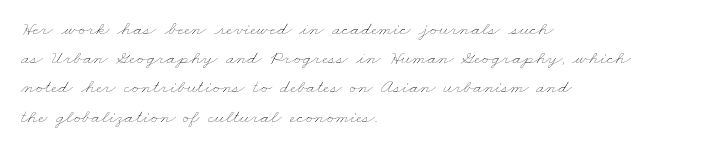
Q: Is the text bold? A: No.
Q: Is the text underlined? A: No.
Q: How is the paragraph aligned? A: Left-aligned.
Q: Is the spacing between letters normal or unusually wide? A: Normal.
Q: Is the spacing between lines tight, normal or loose? A: Normal.
